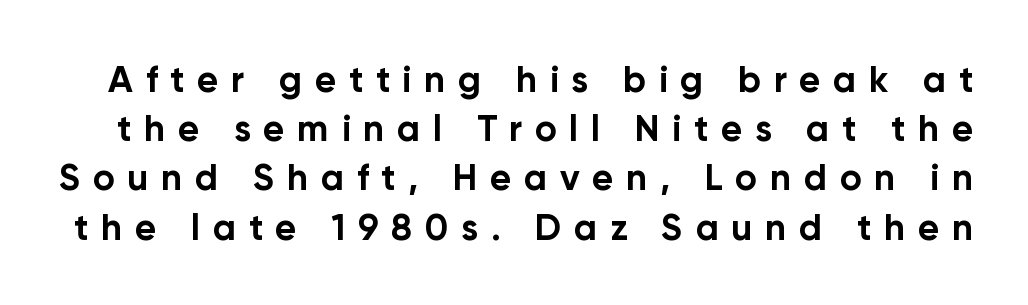
Q: Is the text bold? A: Yes.
Q: Is the text italic (slanted)? A: No, it is upright.
Q: Is the typeface a serif or a sans-serif typeface? A: Sans-serif.
Q: Is the text underlined? A: No.
Q: Is the spacing between letters normal or unusually wide? A: Unusually wide.
Q: Is the spacing between lines tight, normal or loose? A: Normal.
Q: Width (condensed, normal, or wide)? A: Normal.
Q: Stroke contrast? A: Low.
Q: x-height? A: Medium.
Q: Monospaced? A: No.
